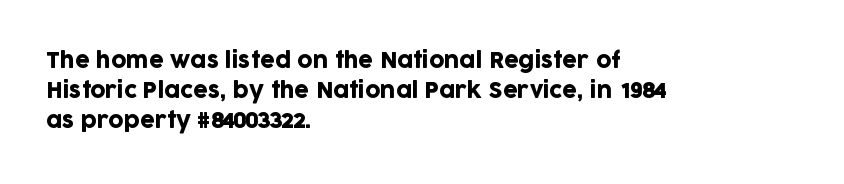
The image shows 21 px text type, upright; set left-aligned, normal line spacing (1.43x), normal letter spacing, not underlined.
